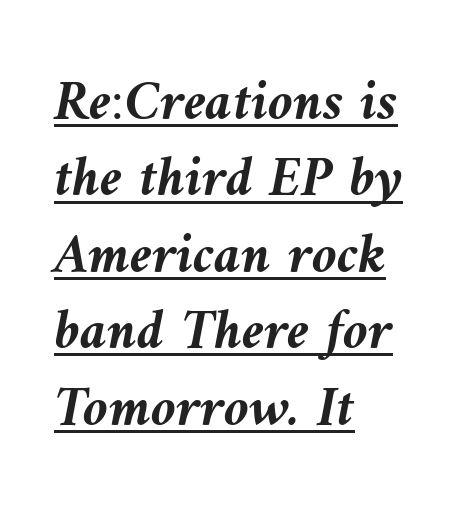
Q: Is the text bold? A: Yes.
Q: Is the text italic (slanted)? A: Yes, it leans left by about 10 degrees.
Q: Is the text underlined? A: Yes.
Q: How is the paragraph aligned? A: Left-aligned.
Q: Is the spacing between letters normal or unusually wide? A: Normal.
Q: Is the spacing between lines tight, normal or loose? A: Normal.
Q: Width (condensed, normal, or wide)? A: Normal.
Q: Stroke contrast? A: Medium.
Q: x-height? A: Medium.
Q: Monospaced? A: No.
